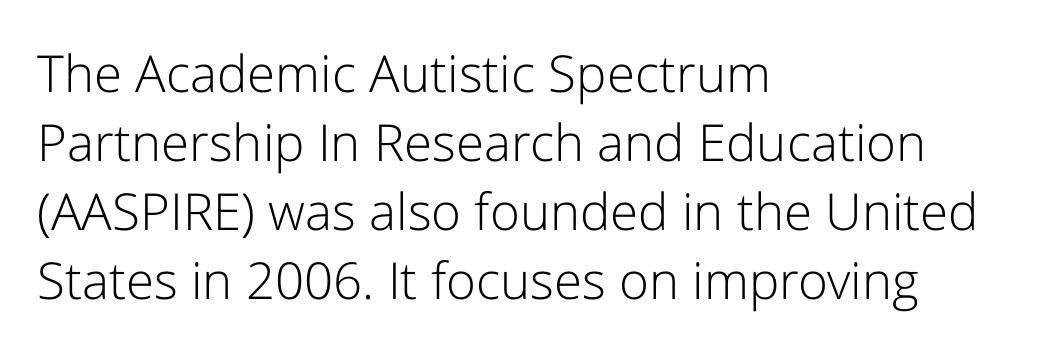
No extra ink here — the face is not bold. Letters rest on an invisible, unmarked baseline. Each letter keeps its own natural width here, so spacing adapts to shape. A typesetter would call this zero additional tracking. The space between consecutive lines is moderate. Typographically, this falls in the sans-serif category.
